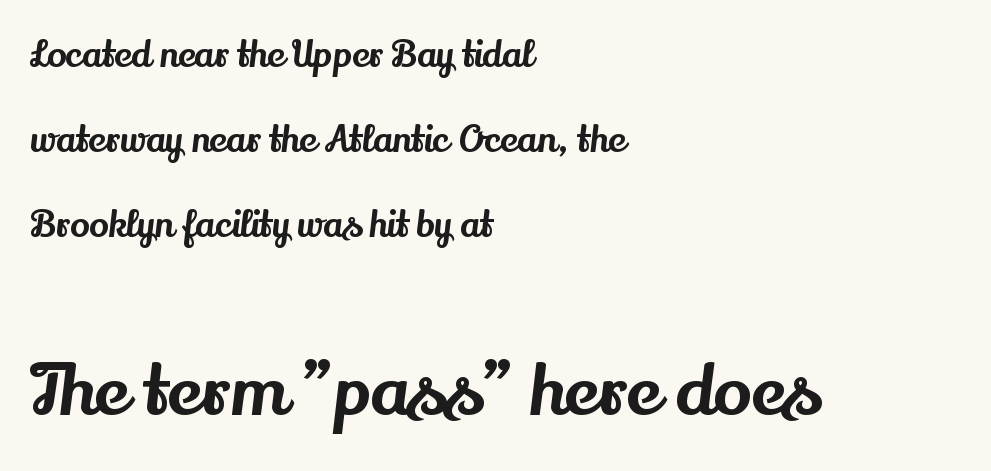
The image shows 71 px serif type; set left-aligned, loose line spacing (2.36x), normal letter spacing, not underlined; the second (bottom) block is 1.97x larger; medium stroke contrast and a small x-height.
